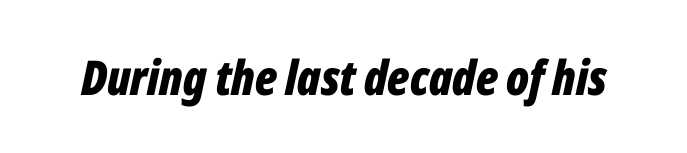
The letters advance in unequal steps, a hallmark of proportional type. The letters are bold, with thick, heavy strokes. Short note: letters normally spaced. Characters are canted at an angle relative to the baseline's perpendicular.
